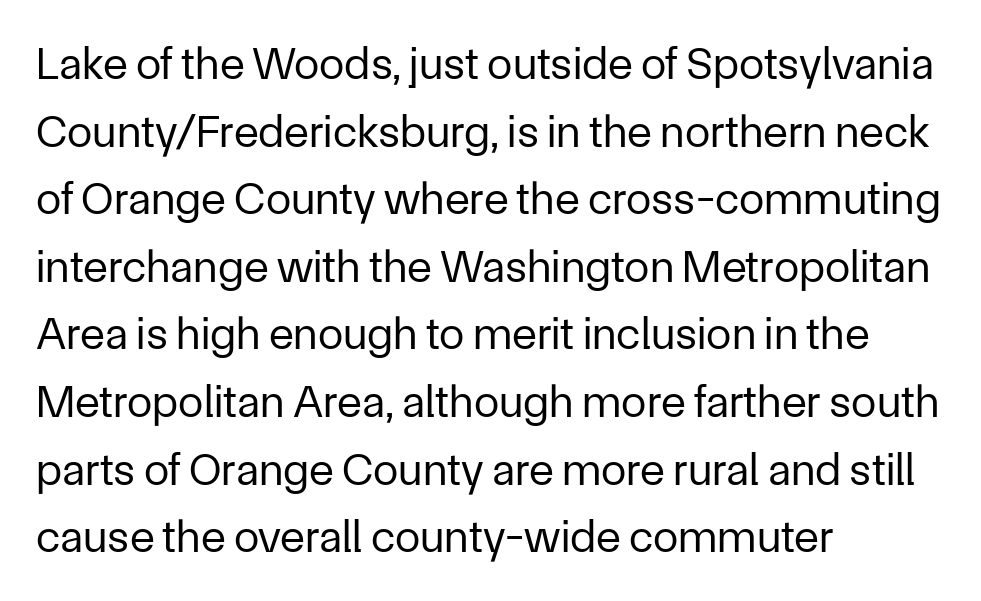
Unmarked baselines from the first word to the last. These lines are rendered in a variable-pitch font. If you drew a ruler down the left edge, every line would touch it. Stem width sits at or under what a default text font uses.
